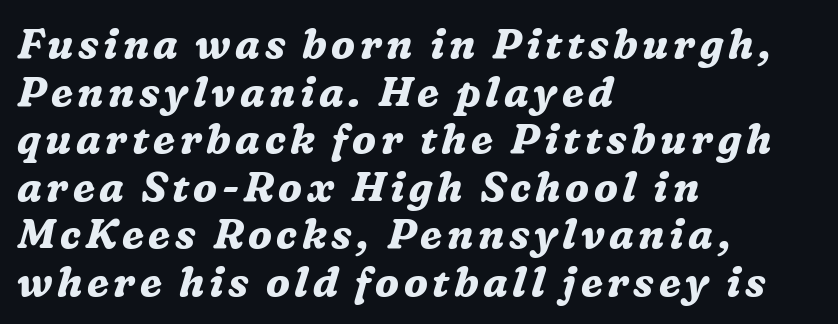
{"serif": "yes", "italic": "yes", "lean": "right", "slant_degrees": 16, "bold": "yes", "weight": "bold", "width": "normal", "stroke_contrast": "medium", "x_height": "medium", "monospaced": "no", "underline": "no", "align": "left", "line_spacing_ratio": 1.16, "glyph_px": 41}
